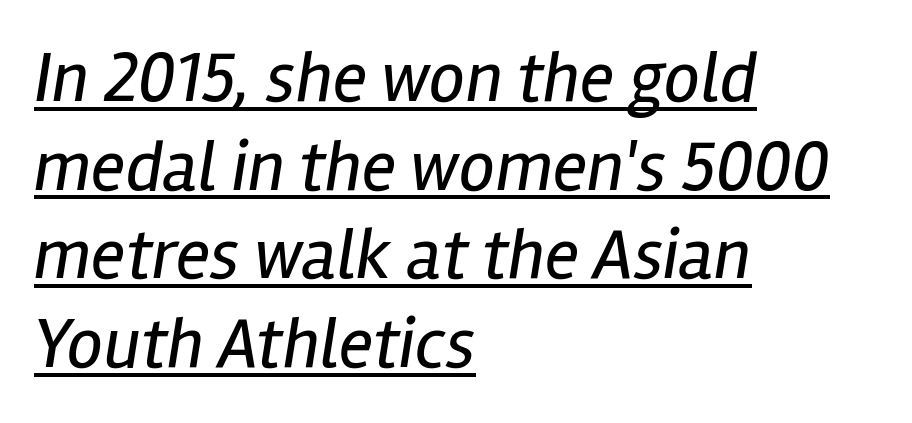
{"italic": "yes", "lean": "right", "slant_degrees": 12, "bold": "no", "weight": "regular", "width": "condensed", "stroke_contrast": "low", "x_height": "medium", "monospaced": "no", "underline": "yes", "align": "left", "line_spacing_ratio": 1.23, "letter_spacing": "normal", "letter_spacing_em": 0.0, "glyph_px": 72}
